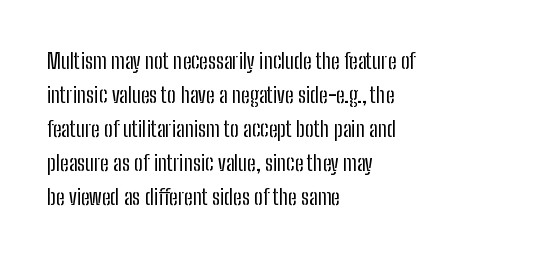
The image shows 22 px text type, upright; set left-aligned, normal line spacing (1.54x), normal letter spacing, not underlined.
